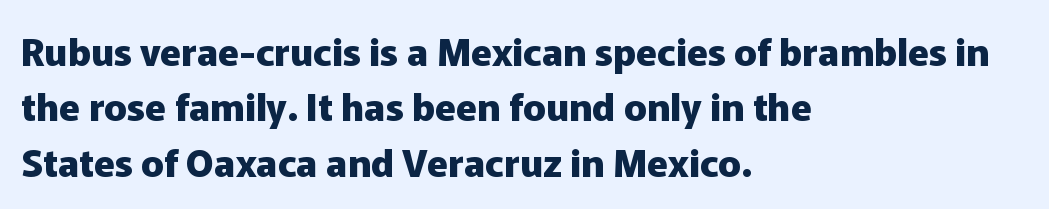
Q: Is the text bold? A: Yes.
Q: Is the text italic (slanted)? A: No, it is upright.
Q: Is the typeface a serif or a sans-serif typeface? A: Sans-serif.
Q: Is the text underlined? A: No.
Q: How is the paragraph aligned? A: Left-aligned.
Q: Is the spacing between letters normal or unusually wide? A: Normal.
Q: Is the spacing between lines tight, normal or loose? A: Normal.
Q: Width (condensed, normal, or wide)? A: Normal.
Q: Stroke contrast? A: Low.
Q: x-height? A: Medium.
Q: Monospaced? A: No.
